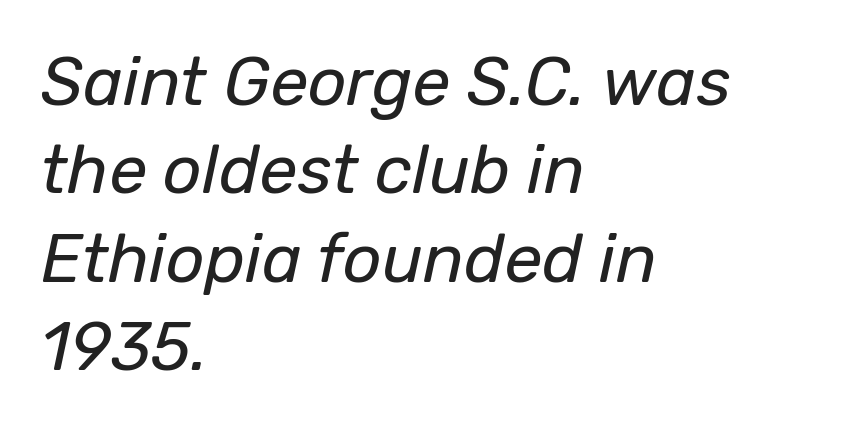
The image shows 68 px regular-weight type, italic (leaning right); set left-aligned, normal line spacing (1.3x), normal letter spacing, not underlined; low stroke contrast and a medium x-height.
